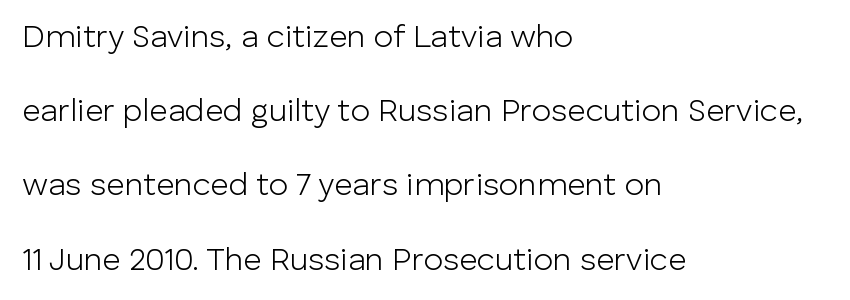
Is the letter spacing exaggerated? No — it looks like the ordinary default. Bold? No — there's no thickening of the strokes. Each row of text sits above clean, open space. The lines are quadded left. This sample uses an upright cut, with every glyph sitting square on the baseline. A typesetter would call this proportional, since set widths differ per character.
